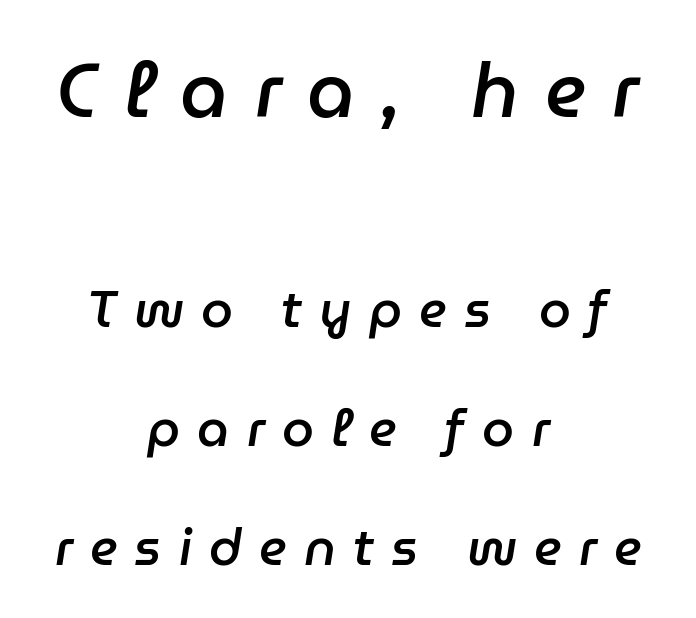
The image shows 76 px semibold type, italic (leaning right); set centered, loose line spacing (2.34x), unusually wide letter spacing (+0.34 em), not underlined; the first (top) block is 1.49x larger; low stroke contrast and a medium x-height.
